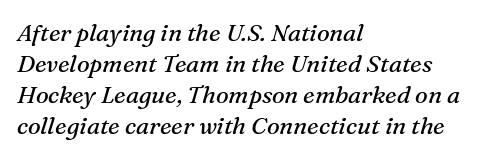
Compared with a centered layout, this one pins lines to the left instead. The horizontal fit of the characters is conventional and even. The space directly below the letters is spotless. The passage shown stacks its lines at a standard gap. Stem width sits at or under what a default text font uses. Slant detected: the letters are inclined.
